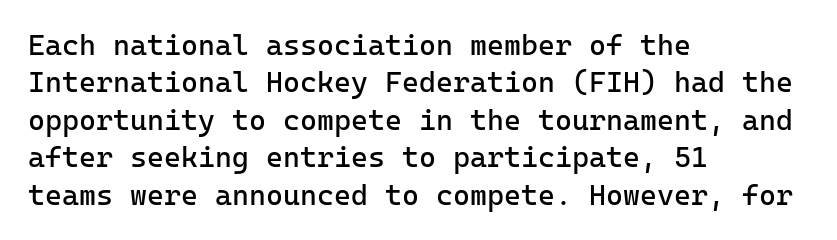
{"serif": "no", "italic": "no", "bold": "no", "weight": "regular", "width": "normal", "stroke_contrast": "low", "x_height": "medium", "underline": "no", "align": "left", "line_spacing": "normal", "line_spacing_ratio": 1.29, "letter_spacing": "normal", "letter_spacing_em": 0.0, "glyph_px": 29}
